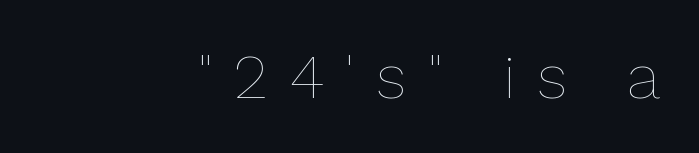
{"italic": "no", "bold": "no", "weight": "thin", "width": "normal", "stroke_contrast": "low", "x_height": "medium", "monospaced": "no", "underline": "no", "align": "right", "letter_spacing": "wide", "letter_spacing_em": 0.34, "glyph_px": 63}
